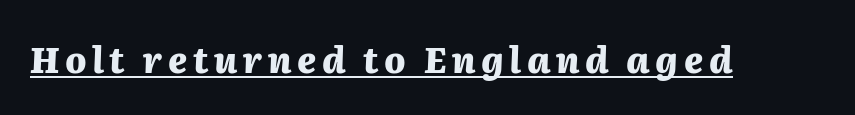
The lettering is marked with a stroke running underneath it. Typesetter's note: full bold, strokes at maximum text heaviness. The typography opts for an oblique posture over an upright one. Think of a printed novel: that variable character pitch is what you see here.
